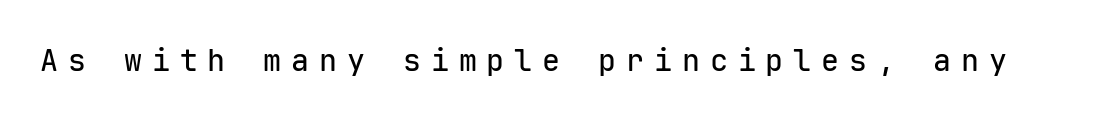
{"serif": "no", "italic": "no", "width": "normal", "stroke_contrast": "low", "x_height": "medium", "monospaced": "yes", "underline": "no", "letter_spacing": "wide", "letter_spacing_em": 0.33, "glyph_px": 30}
